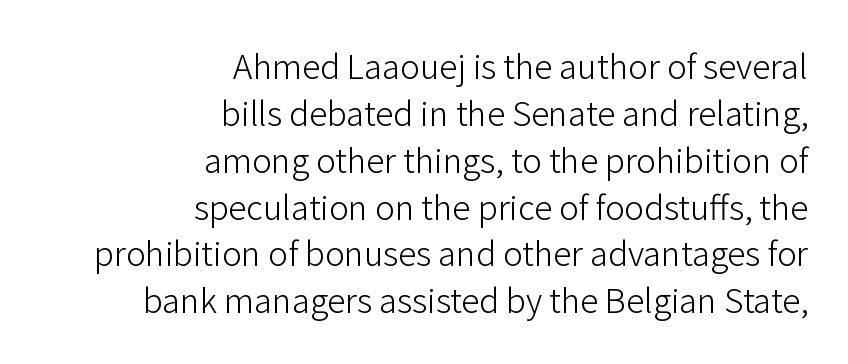
{"serif": "no", "italic": "no", "bold": "no", "weight": "light", "width": "normal", "stroke_contrast": "low", "x_height": "medium", "monospaced": "no", "underline": "no", "align": "right", "line_spacing": "normal", "line_spacing_ratio": 1.42, "letter_spacing": "normal", "letter_spacing_em": 0.0, "glyph_px": 33}
